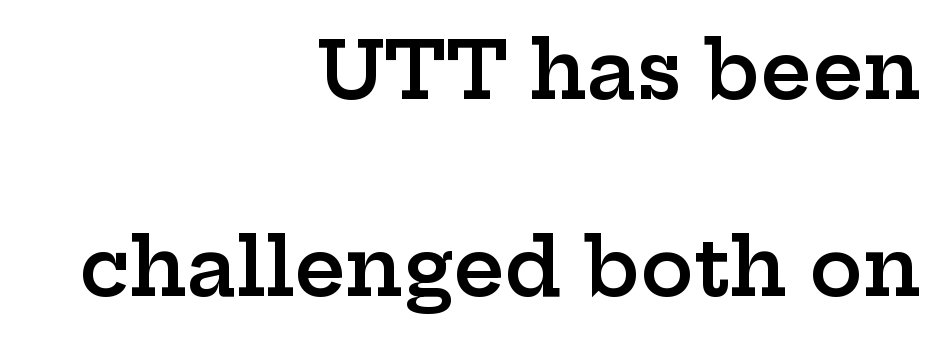
Honestly, the rows look like they've been pulled way apart. A somewhat darkened texture: the type is semibold rather than bold. The setting favours the right margin, as signatures and pull-quotes sometimes do. Note: serifs present on the glyphs. Caption: standard tracking, unaltered. Quick note: not italic, upright.
